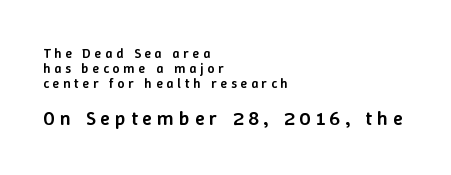
Quick note: underline off. The specimen reads as upright at a glance. Alignment: flush left. You could barely slide anything between these rows. The rendering inserts visible extra space after every character. Does the bottom block carry the larger type? Yes, it does.
